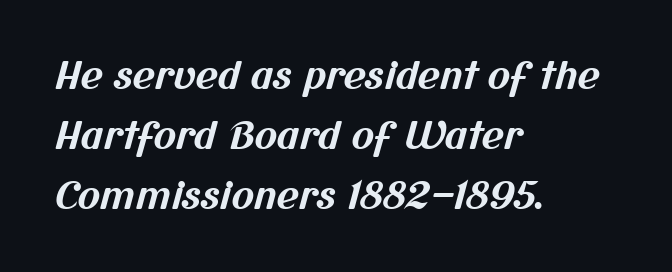
The image shows 38 px bold sans-serif type; set left-aligned, normal line spacing (1.58x), normal letter spacing, not underlined; medium stroke contrast and a medium x-height.
